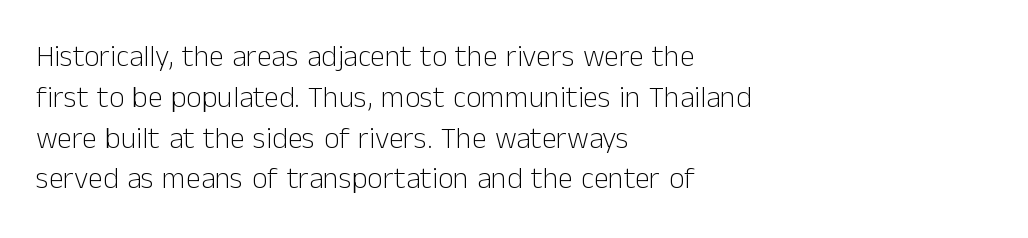
The baseline area is clear. Quick note: interline space is typical. This is roman type, the default non-slanted kind. The lines in this sample share a left origin and differ only in where they stop. Each letter keeps its own natural width here, so spacing adapts to shape.
